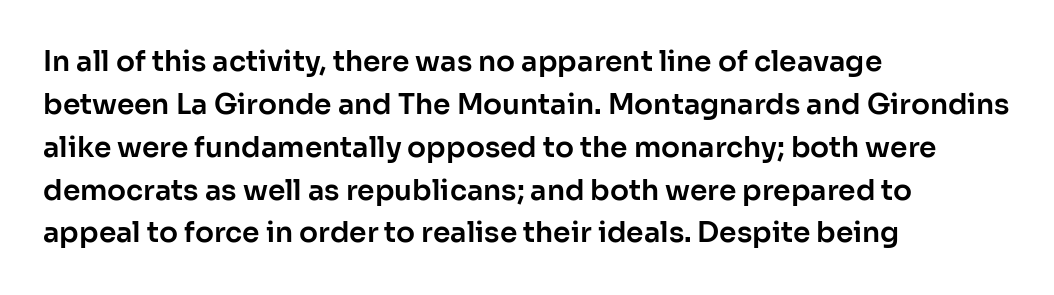
{"serif": "no", "italic": "no", "width": "normal", "stroke_contrast": "low", "x_height": "medium", "monospaced": "no", "underline": "no", "align": "left", "line_spacing": "normal", "line_spacing_ratio": 1.53, "letter_spacing": "normal", "letter_spacing_em": 0.0, "glyph_px": 28}
